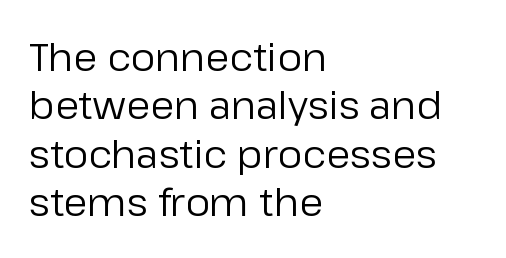
The image shows 39 px regular-weight sans-serif type, upright; set left-aligned, line spacing 1.24x, normal letter spacing, not underlined; low stroke contrast and a medium x-height.
